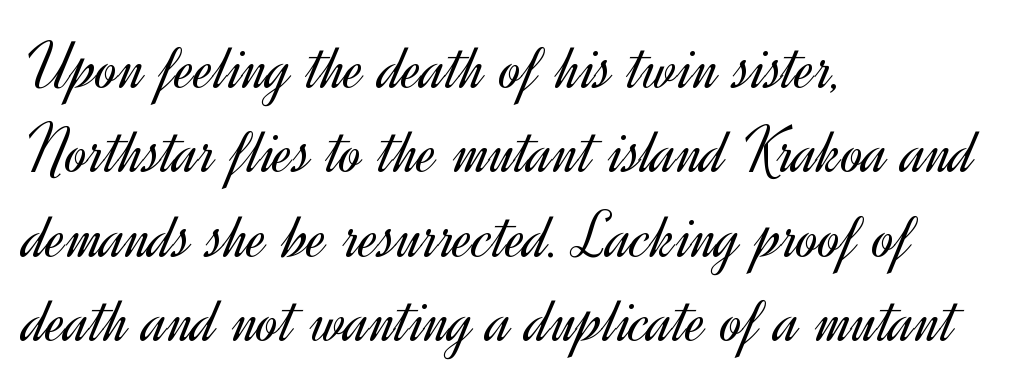
You can tell from the bare stems that sans-serif type was used. Normally led — the rows are evenly, conventionally spaced. Descender tails drop into unmarked territory.
